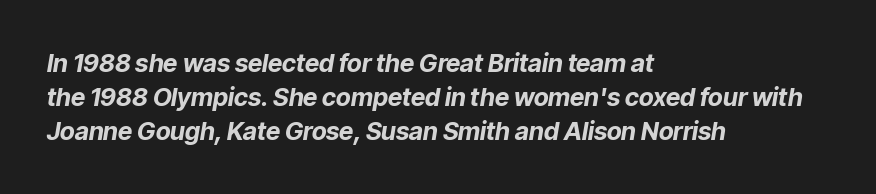
{"italic": "yes", "lean": "right", "slant_degrees": 9, "bold": "yes", "underline": "no", "align": "left", "line_spacing": "normal", "line_spacing_ratio": 1.36, "letter_spacing": "normal", "letter_spacing_em": 0.0, "glyph_px": 25}
